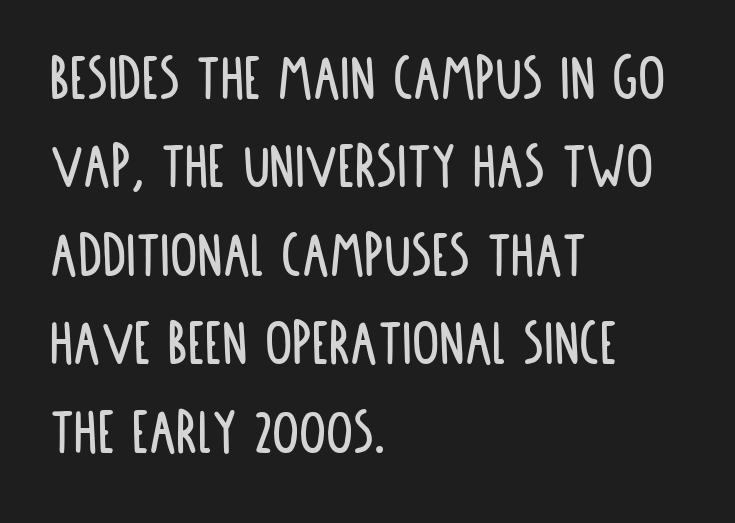
Q: Is the text italic (slanted)? A: No, it is upright.
Q: Is the typeface a serif or a sans-serif typeface? A: Sans-serif.
Q: Is the text underlined? A: No.
Q: How is the paragraph aligned? A: Left-aligned.
Q: Is the spacing between letters normal or unusually wide? A: Normal.
Q: Is the spacing between lines tight, normal or loose? A: Normal.
Q: Width (condensed, normal, or wide)? A: Condensed.
Q: Stroke contrast? A: Low.
Q: x-height? A: Large.
Q: Monospaced? A: No.
